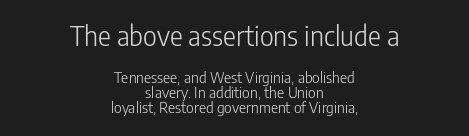
{"italic": "no", "bold": "no", "underline": "no", "align": "center", "line_spacing": "tight", "line_spacing_ratio": 1.01, "letter_spacing": "normal", "letter_spacing_em": 0.0, "larger_block": "first", "size_ratio": 1.8, "glyph_px": 27}
